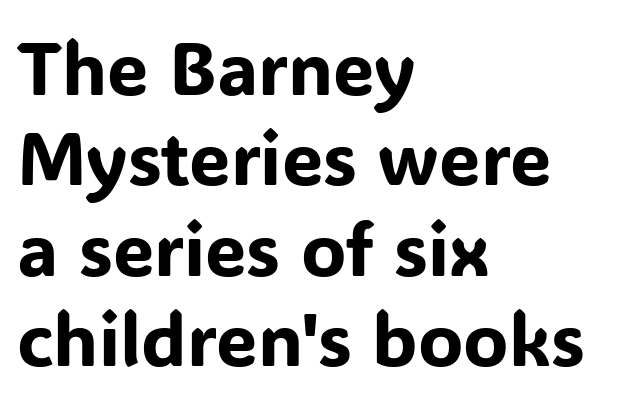
{"serif": "no", "italic": "no", "width": "normal", "stroke_contrast": "low", "x_height": "medium", "monospaced": "no", "underline": "no", "align": "left", "line_spacing_ratio": 1.22, "letter_spacing": "normal", "letter_spacing_em": 0.0, "glyph_px": 74}
